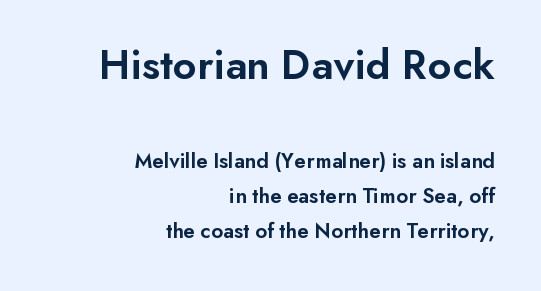
The image shows 44 px semibold sans-serif type, upright; set right-aligned, normal line spacing (1.59x), normal letter spacing, not underlined; the first (top) block is 2.0x larger; low stroke contrast and a small x-height.
